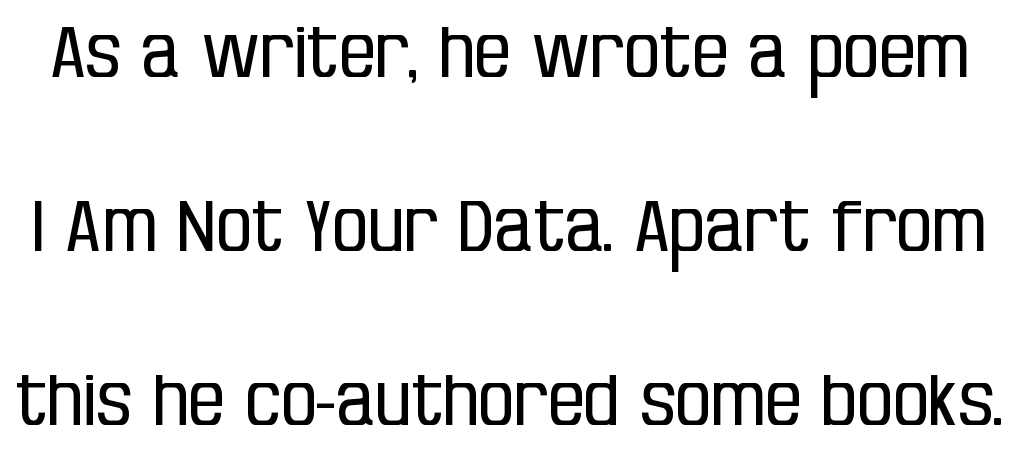
The image shows 72 px regular-weight, condensed sans-serif type, upright; set loose line spacing (2.42x), normal letter spacing, not underlined; low stroke contrast and a large x-height.
